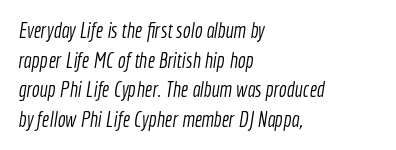
The horizontal fit of the characters is conventional and even. This sample is left-justified, so line endings fall wherever the words run out. Unbolded letterforms with no extra heft. Regular leading. Descenders hang freely into open space.
